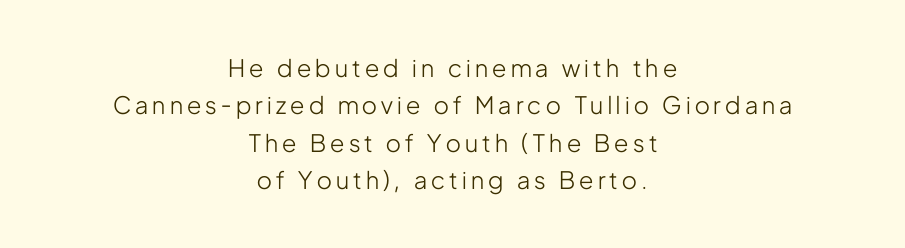
Q: Is the text bold? A: No.
Q: Is the text italic (slanted)? A: No, it is upright.
Q: Is the text underlined? A: No.
Q: How is the paragraph aligned? A: Centered.
Q: Is the spacing between lines tight, normal or loose? A: Normal.
